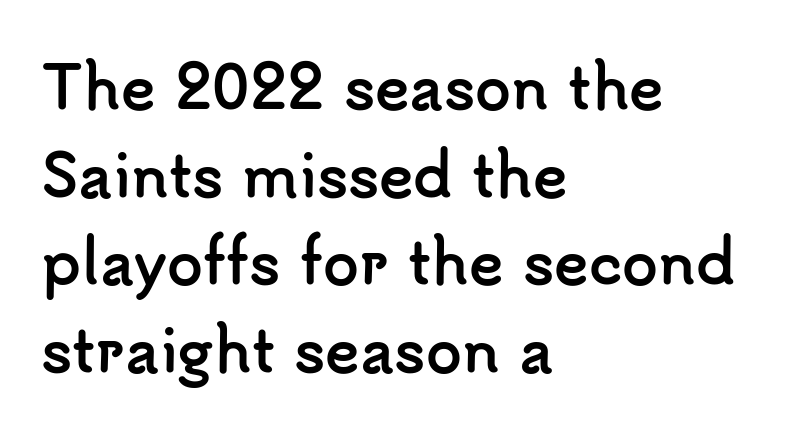
The image shows 58 px semibold sans-serif type, upright; set left-aligned, normal line spacing (1.51x), normal letter spacing, not underlined; low stroke contrast and a small x-height.
